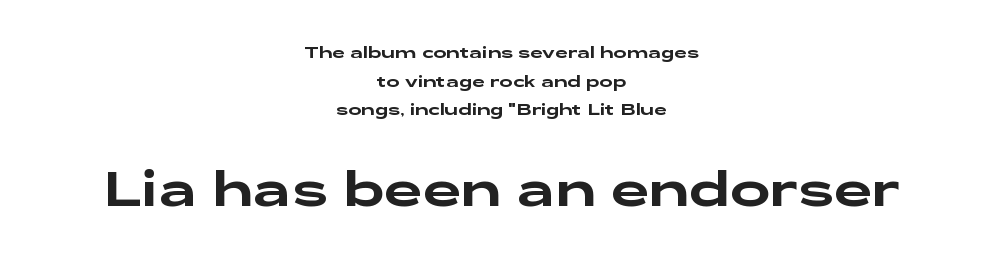
Q: Is the text italic (slanted)? A: No, it is upright.
Q: Is the typeface a serif or a sans-serif typeface? A: Sans-serif.
Q: Is the text underlined? A: No.
Q: How is the paragraph aligned? A: Centered.
Q: Is the spacing between letters normal or unusually wide? A: Normal.
Q: Which block of text is set in a larger size, the first (top) or the second (bottom)? A: The second (bottom) one.
Q: Width (condensed, normal, or wide)? A: Wide.
Q: Stroke contrast? A: Low.
Q: x-height? A: Medium.
Q: Monospaced? A: No.
